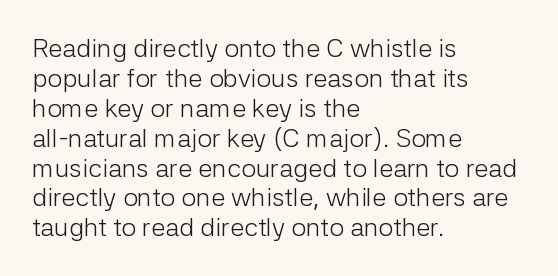
Q: Is the text bold? A: No.
Q: Is the text italic (slanted)? A: No, it is upright.
Q: Is the text underlined? A: No.
Q: How is the paragraph aligned? A: Left-aligned.
Q: Is the spacing between letters normal or unusually wide? A: Normal.
Q: Is the spacing between lines tight, normal or loose? A: Tight.
